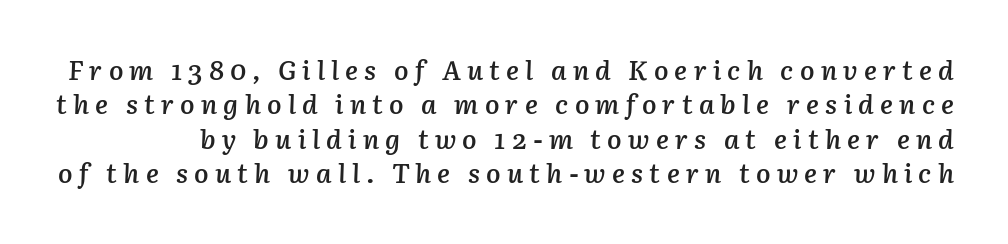
{"italic": "yes", "lean": "right", "slant_degrees": 3, "bold": "semi", "underline": "no", "line_spacing": "normal", "line_spacing_ratio": 1.27, "letter_spacing": "wide", "letter_spacing_em": 0.23, "glyph_px": 27}
